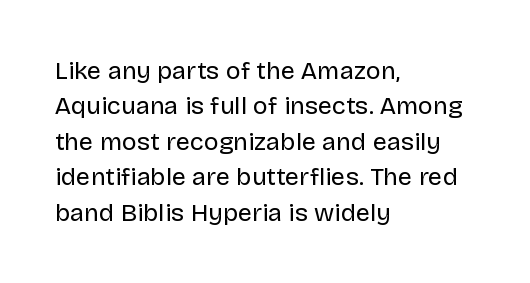
The image shows 25 px text type, upright; set left-aligned, normal line spacing (1.42x), normal letter spacing, not underlined.
